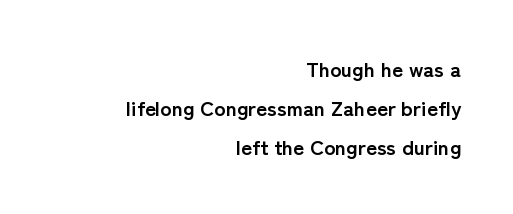
The image shows 21 px bold type, upright; set right-aligned, line spacing 1.85x, normal letter spacing, not underlined.
